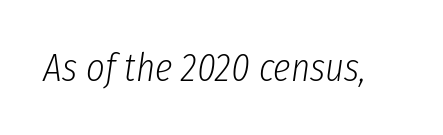
Q: Is the text bold? A: No.
Q: Is the text italic (slanted)? A: Yes, it leans right by about 8 degrees.
Q: Is the text underlined? A: No.
Q: Is the spacing between letters normal or unusually wide? A: Normal.
Q: Width (condensed, normal, or wide)? A: Condensed.
Q: Stroke contrast? A: Low.
Q: x-height? A: Medium.
Q: Monospaced? A: No.
